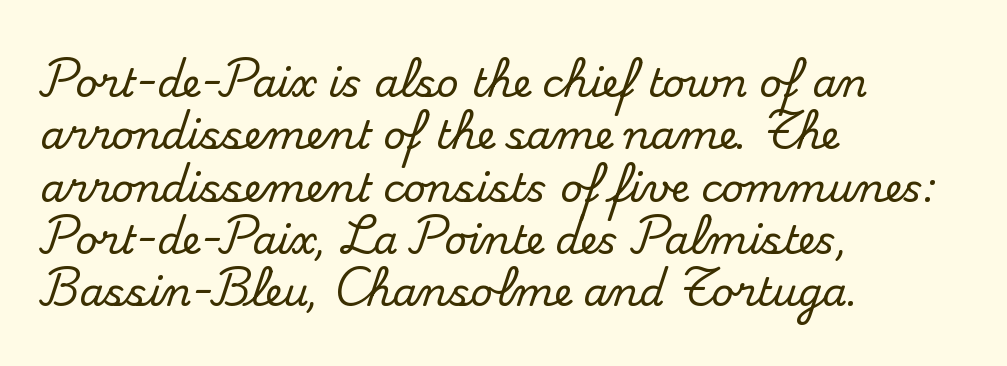
Q: Is the text italic (slanted)? A: Yes.
Q: Is the text underlined? A: No.
Q: How is the paragraph aligned? A: Left-aligned.
Q: Is the spacing between letters normal or unusually wide? A: Normal.
Q: Is the spacing between lines tight, normal or loose? A: Normal.
Q: Width (condensed, normal, or wide)? A: Normal.
Q: Stroke contrast? A: Medium.
Q: x-height? A: Small.
Q: Monospaced? A: No.
